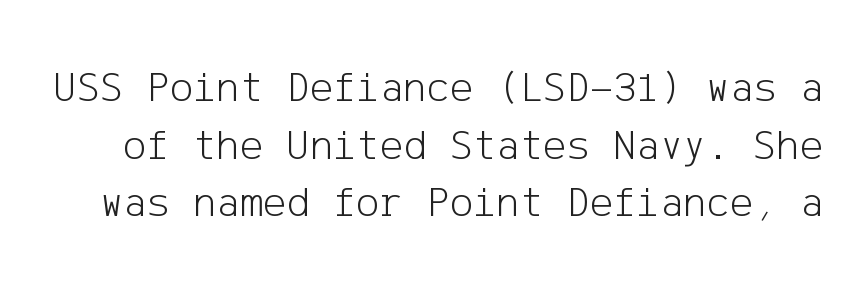
Q: Is the text bold? A: No.
Q: Is the text italic (slanted)? A: No, it is upright.
Q: Is the typeface a serif or a sans-serif typeface? A: Sans-serif.
Q: Is the text underlined? A: No.
Q: Is the spacing between letters normal or unusually wide? A: Normal.
Q: Is the spacing between lines tight, normal or loose? A: Normal.
Q: Width (condensed, normal, or wide)? A: Normal.
Q: Stroke contrast? A: Low.
Q: x-height? A: Medium.
